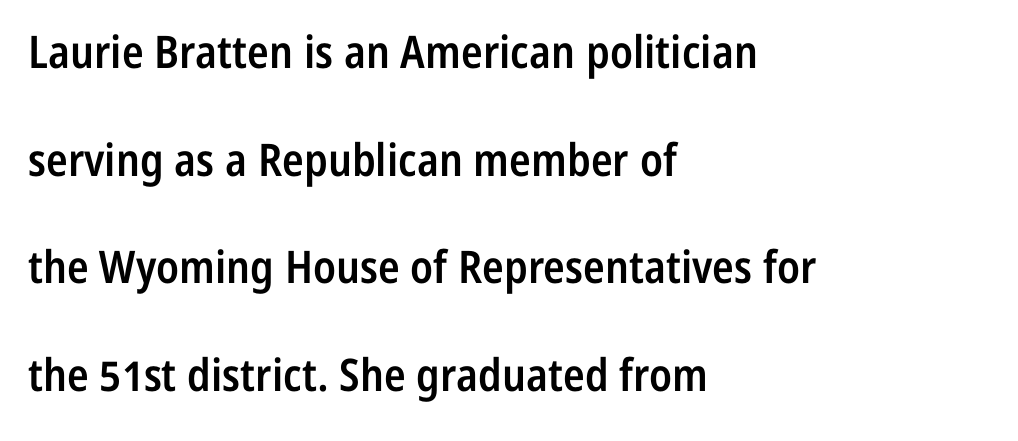
The image shows 45 px semibold, condensed sans-serif type, upright; set left-aligned, loose line spacing (2.39x), normal letter spacing, not underlined; low stroke contrast and a medium x-height.
